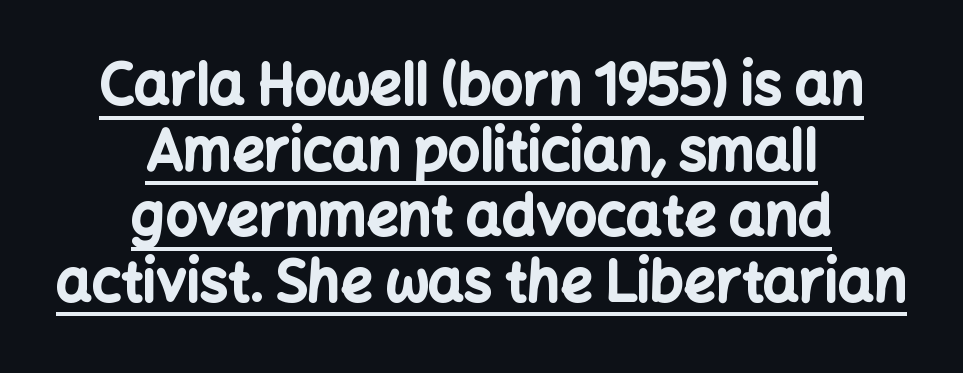
Q: Is the text bold? A: Yes.
Q: Is the text italic (slanted)? A: No, it is upright.
Q: Is the typeface a serif or a sans-serif typeface? A: Sans-serif.
Q: Is the text underlined? A: Yes.
Q: How is the paragraph aligned? A: Centered.
Q: Is the spacing between letters normal or unusually wide? A: Normal.
Q: Width (condensed, normal, or wide)? A: Normal.
Q: Stroke contrast? A: Low.
Q: x-height? A: Medium.
Q: Monospaced? A: No.
